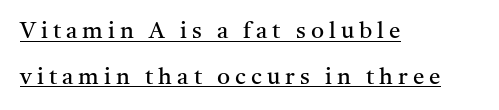
Underlining? Definitely there. The axis of the letterforms is exactly vertical. This sample trades compactness for vertical openness between lines. Display-style spreading of the glyphs; the letterfit is very open. The characters are drawn with everyday or finer stroke widths.
